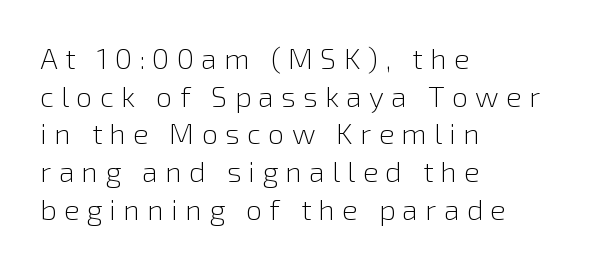
Q: Is the text bold? A: No.
Q: Is the text italic (slanted)? A: No, it is upright.
Q: Is the typeface a serif or a sans-serif typeface? A: Sans-serif.
Q: Is the text underlined? A: No.
Q: How is the paragraph aligned? A: Left-aligned.
Q: Is the spacing between letters normal or unusually wide? A: Unusually wide.
Q: Is the spacing between lines tight, normal or loose? A: Normal.
Q: Width (condensed, normal, or wide)? A: Normal.
Q: Stroke contrast? A: Low.
Q: x-height? A: Medium.
Q: Monospaced? A: No.
